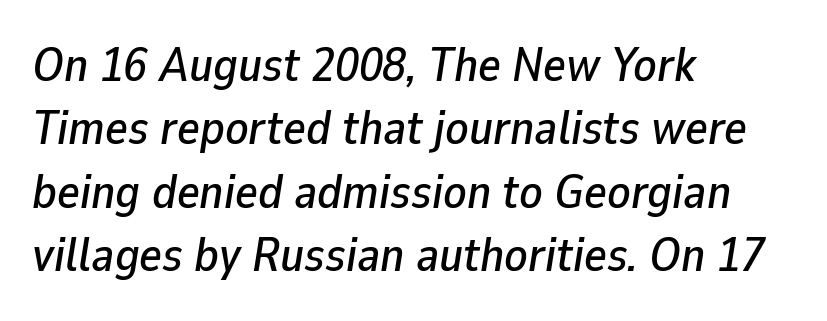
The image shows 48 px text type, italic (leaning right); set left-aligned, normal line spacing (1.32x), normal letter spacing, not underlined; low stroke contrast and a medium x-height.
